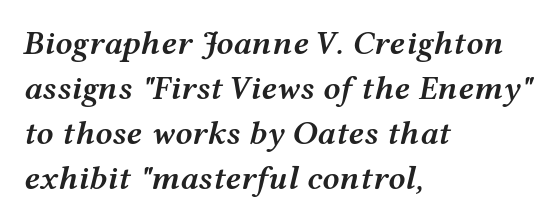
{"italic": "yes", "lean": "right", "slant_degrees": 12, "bold": "semi", "weight": "semibold", "width": "wide", "stroke_contrast": "medium", "x_height": "medium", "monospaced": "no", "underline": "no", "align": "left", "line_spacing": "normal", "line_spacing_ratio": 1.32, "letter_spacing": "normal", "letter_spacing_em": 0.0, "glyph_px": 34}
